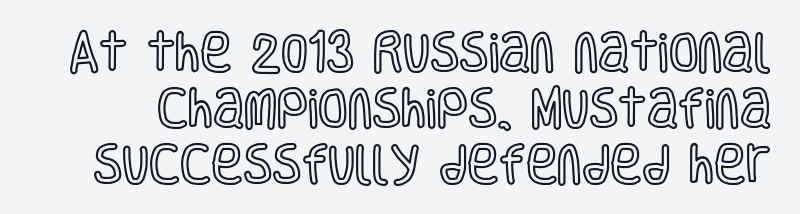
{"italic": "no", "width": "condensed", "x_height": "large", "monospaced": "no", "underline": "no", "line_spacing": "normal", "line_spacing_ratio": 1.3, "letter_spacing": "normal", "letter_spacing_em": 0.0, "glyph_px": 43}
